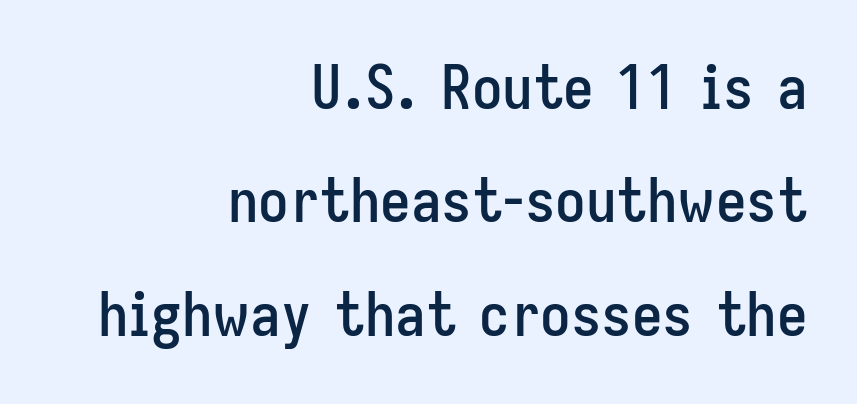
Q: Is the text italic (slanted)? A: No, it is upright.
Q: Is the typeface a serif or a sans-serif typeface? A: Sans-serif.
Q: Is the text underlined? A: No.
Q: How is the paragraph aligned? A: Right-aligned.
Q: Is the spacing between letters normal or unusually wide? A: Normal.
Q: Width (condensed, normal, or wide)? A: Condensed.
Q: Stroke contrast? A: Low.
Q: x-height? A: Medium.
Q: Monospaced? A: No.
